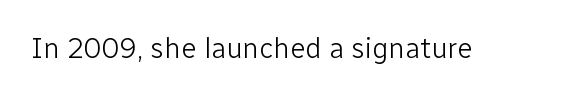
Type without underlining. Are there feet on the stems? There aren't — it's a sans. Spacing verdict: proportional, widths tailored to each character. The letterforms sit shoulder to shoulder at normal distance. The specimen reads as upright at a glance. The strokes carry an ordinary text weight at most.
